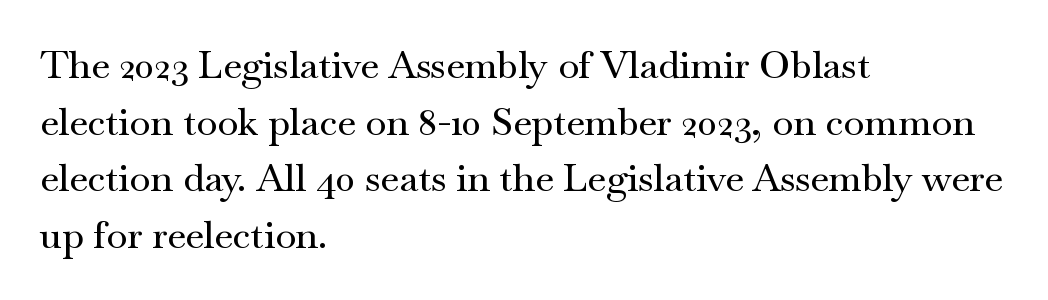
The image shows 38 px wide serif type, upright; set left-aligned, normal line spacing (1.49x), normal letter spacing, not underlined; medium stroke contrast and a small x-height.
